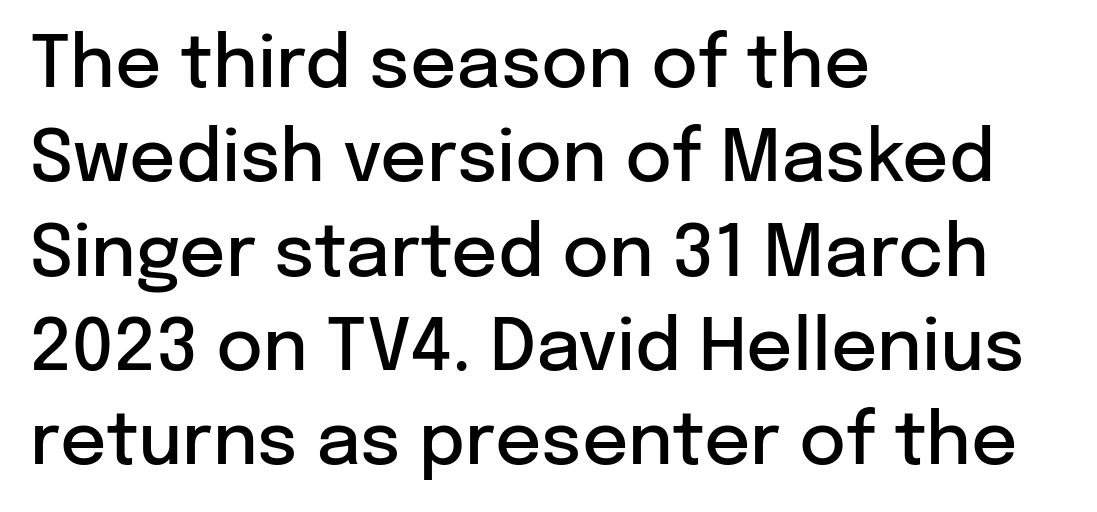
{"serif": "no", "italic": "no", "bold": "semi", "weight": "semibold", "width": "normal", "stroke_contrast": "low", "x_height": "medium", "monospaced": "no", "underline": "no", "align": "left", "line_spacing": "normal", "line_spacing_ratio": 1.31, "letter_spacing": "normal", "letter_spacing_em": 0.0, "glyph_px": 72}
